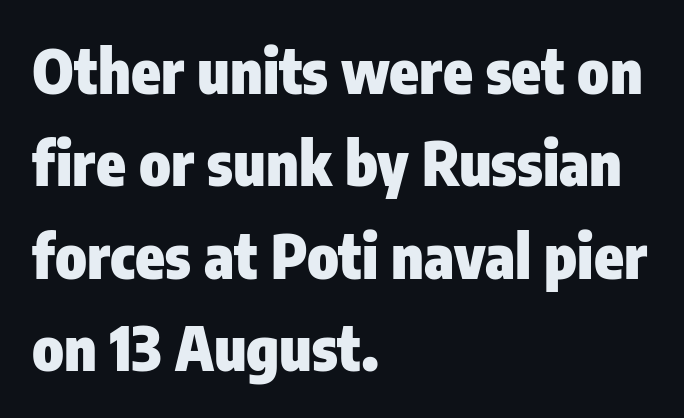
Caption: multi-line text, flush left, ragged right. The baseline area is clear. The font's upright variant was chosen for this text. The rendering uses a bold face; every stroke is thick and dark.
